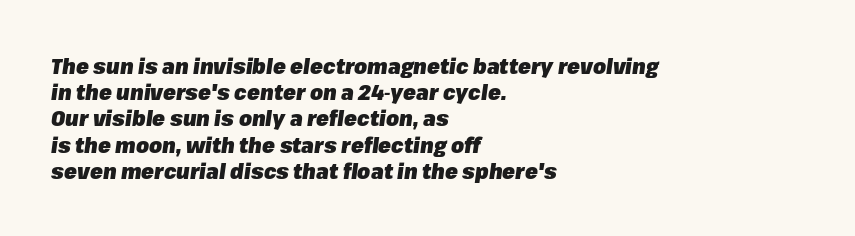
Q: Is the text bold? A: Yes.
Q: Is the text italic (slanted)? A: Yes, it leans right by about 8 degrees.
Q: Is the text underlined? A: No.
Q: How is the paragraph aligned? A: Left-aligned.
Q: Is the spacing between letters normal or unusually wide? A: Normal.
Q: Is the spacing between lines tight, normal or loose? A: Normal.
